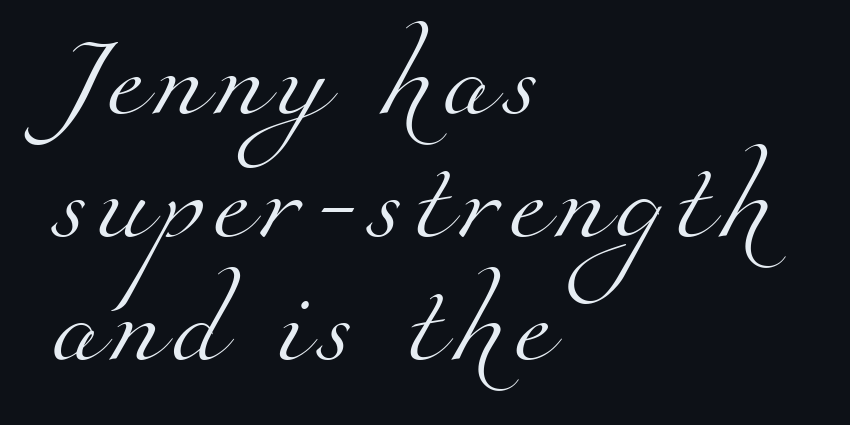
The image shows 80 px light serif type; set left-aligned, normal line spacing (1.54x), not underlined; medium stroke contrast and a small x-height.
